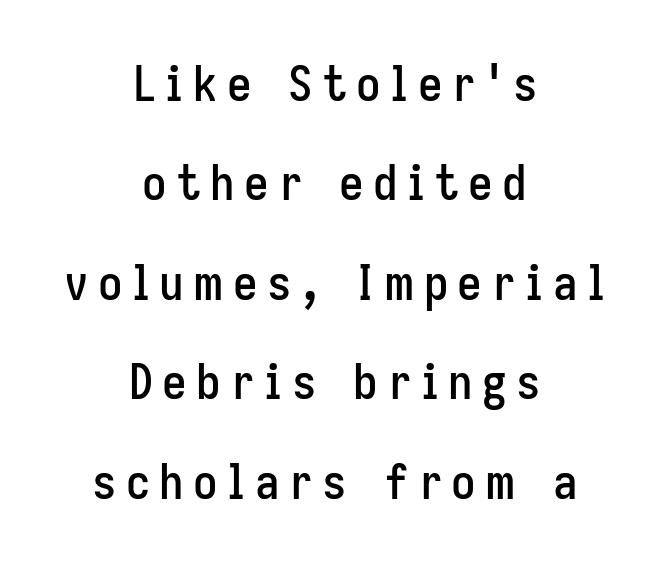
{"serif": "no", "italic": "no", "width": "condensed", "stroke_contrast": "low", "x_height": "medium", "monospaced": "no", "underline": "no", "align": "center", "line_spacing": "loose", "line_spacing_ratio": 2.03, "glyph_px": 49}
